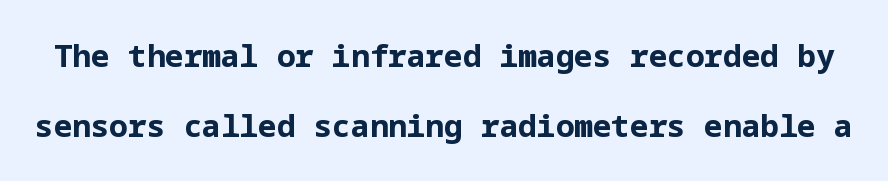
The image shows 31 px bold sans-serif type, upright; set loose line spacing (2.27x), normal letter spacing, not underlined; low stroke contrast and a medium x-height.
